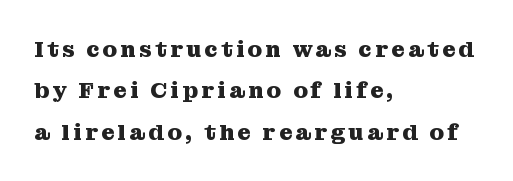
The image shows 23 px bold type, upright; set left-aligned, line spacing 1.8x, not underlined.
